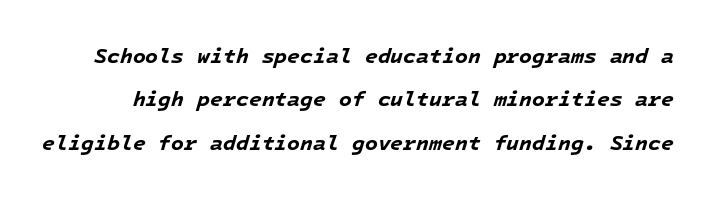
{"italic": "yes", "lean": "right", "slant_degrees": 16, "bold": "yes", "underline": "no", "line_spacing": "loose", "line_spacing_ratio": 2.06, "letter_spacing": "normal", "letter_spacing_em": 0.0, "glyph_px": 21}
